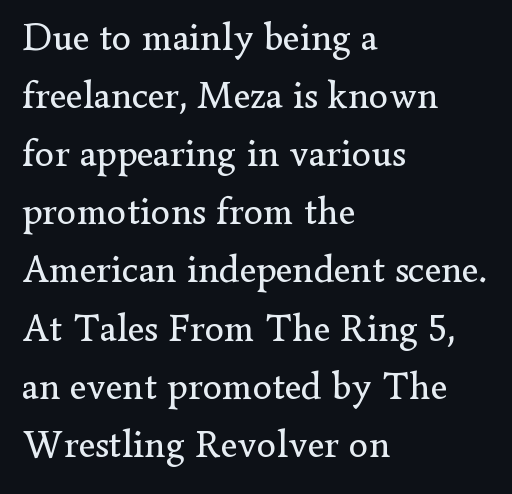
Q: Is the text bold? A: No.
Q: Is the text italic (slanted)? A: No, it is upright.
Q: Is the typeface a serif or a sans-serif typeface? A: Serif.
Q: Is the text underlined? A: No.
Q: How is the paragraph aligned? A: Left-aligned.
Q: Is the spacing between letters normal or unusually wide? A: Normal.
Q: Is the spacing between lines tight, normal or loose? A: Normal.
Q: Width (condensed, normal, or wide)? A: Normal.
Q: Stroke contrast? A: Low.
Q: x-height? A: Small.
Q: Monospaced? A: No.
